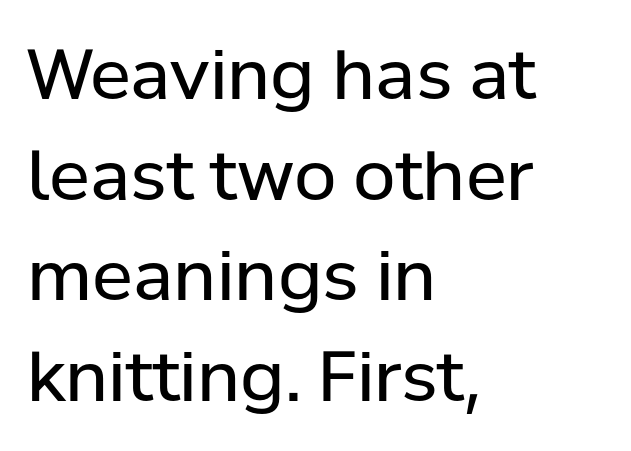
Q: Is the text bold? A: No.
Q: Is the text italic (slanted)? A: No, it is upright.
Q: Is the typeface a serif or a sans-serif typeface? A: Sans-serif.
Q: Is the text underlined? A: No.
Q: How is the paragraph aligned? A: Left-aligned.
Q: Is the spacing between letters normal or unusually wide? A: Normal.
Q: Is the spacing between lines tight, normal or loose? A: Normal.
Q: Width (condensed, normal, or wide)? A: Normal.
Q: Stroke contrast? A: Low.
Q: x-height? A: Medium.
Q: Monospaced? A: No.
